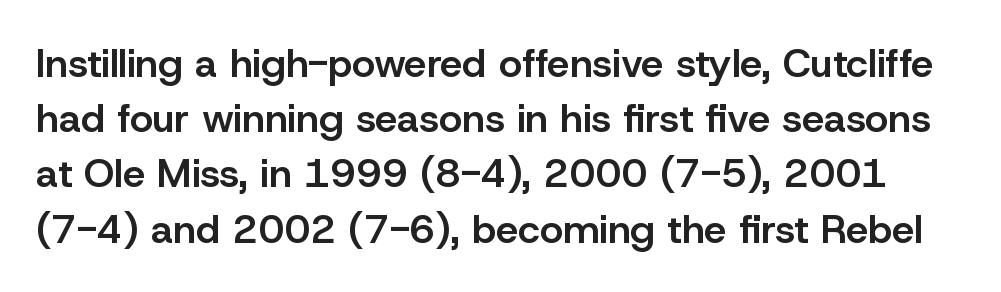
Q: Is the text bold? A: Semi-bold.
Q: Is the text italic (slanted)? A: No, it is upright.
Q: Is the typeface a serif or a sans-serif typeface? A: Sans-serif.
Q: Is the text underlined? A: No.
Q: Is the spacing between letters normal or unusually wide? A: Normal.
Q: Is the spacing between lines tight, normal or loose? A: Normal.
Q: Width (condensed, normal, or wide)? A: Normal.
Q: Stroke contrast? A: Low.
Q: x-height? A: Medium.
Q: Monospaced? A: No.
